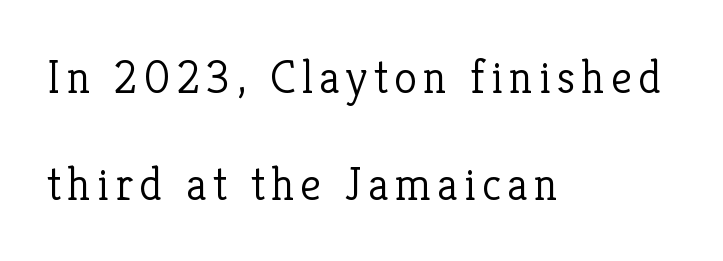
The image shows 47 px light serif type, upright; set left-aligned, loose line spacing (2.27x), not underlined; low stroke contrast and a medium x-height.
